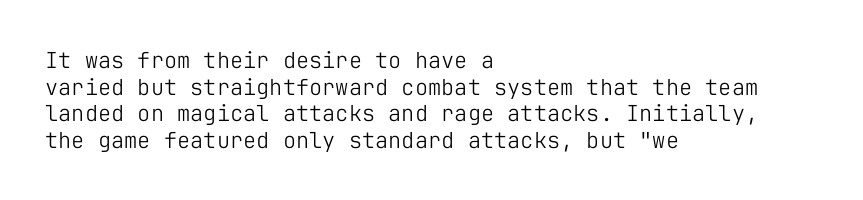
The face used here is rendered with its standard letterfit. The rag falls on the right side of this text block. The typeface has the unassuming heft of standard copy or less. Italic: no, the glyphs are upright roman.
